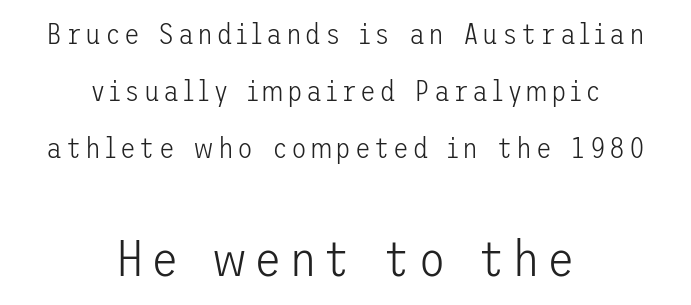
The image shows 51 px light sans-serif type, upright; set centered, loose line spacing (1.97x), not underlined; the second (bottom) block is 1.76x larger; low stroke contrast and a medium x-height.
